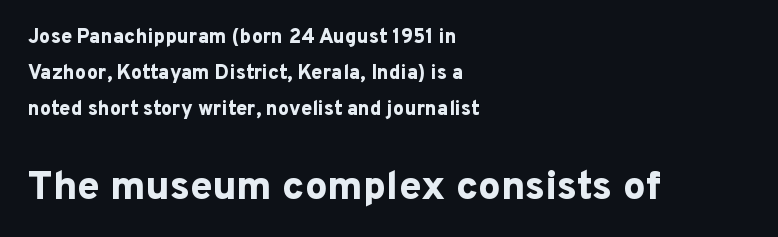
The image shows 40 px bold sans-serif type, upright; set left-aligned, line spacing 1.81x, normal letter spacing, not underlined; the second (bottom) block is 2.0x larger; low stroke contrast and a medium x-height.
